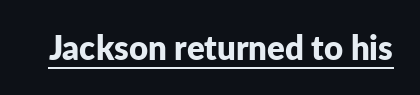
{"serif": "no", "italic": "no", "bold": "yes", "weight": "bold", "width": "normal", "stroke_contrast": "low", "x_height": "medium", "monospaced": "no", "underline": "yes", "letter_spacing": "normal", "letter_spacing_em": 0.0, "glyph_px": 33}
